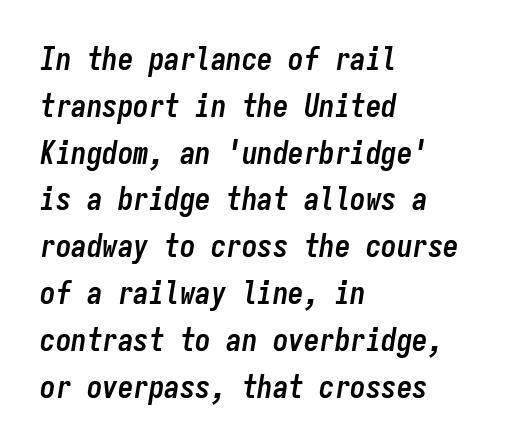
Q: Is the text bold? A: Yes.
Q: Is the text italic (slanted)? A: Yes, it leans right by about 9 degrees.
Q: Is the text underlined? A: No.
Q: How is the paragraph aligned? A: Left-aligned.
Q: Is the spacing between letters normal or unusually wide? A: Normal.
Q: Is the spacing between lines tight, normal or loose? A: Normal.
Q: Width (condensed, normal, or wide)? A: Condensed.
Q: Stroke contrast? A: Low.
Q: x-height? A: Medium.
Q: Monospaced? A: Yes.
